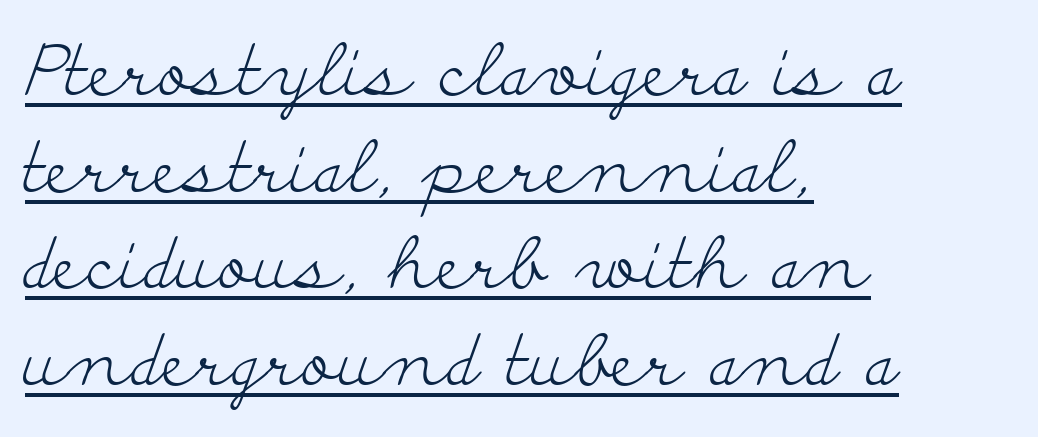
Q: Is the text bold? A: No.
Q: Is the text italic (slanted)? A: Yes.
Q: Is the typeface a serif or a sans-serif typeface? A: Serif.
Q: Is the text underlined? A: Yes.
Q: How is the paragraph aligned? A: Left-aligned.
Q: Is the spacing between letters normal or unusually wide? A: Normal.
Q: Is the spacing between lines tight, normal or loose? A: Normal.
Q: Width (condensed, normal, or wide)? A: Wide.
Q: Stroke contrast? A: Low.
Q: x-height? A: Small.
Q: Monospaced? A: No.
